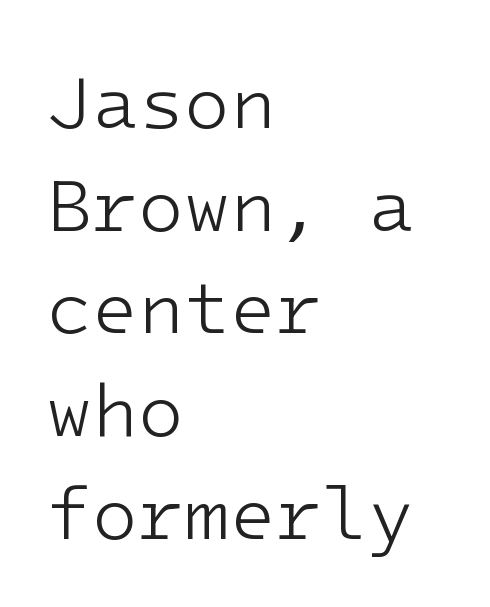
The font's upright variant was chosen for this text. These lines are rendered in a fixed-pitch font. If you drew a ruler down the left edge, every line would touch it. Descender tails drop into unmarked territory. Nothing sits at the stroke ends, so this counts as sans-serif.
